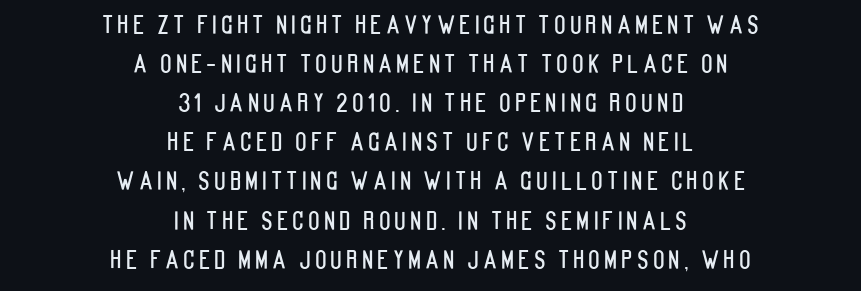
If you folded the block vertically in half, each line would mirror itself in length. The strip under each line holds only bare page. Regarding leading, the lines here are spaced in the standard way. Is there any slant? The stems are plumb.
